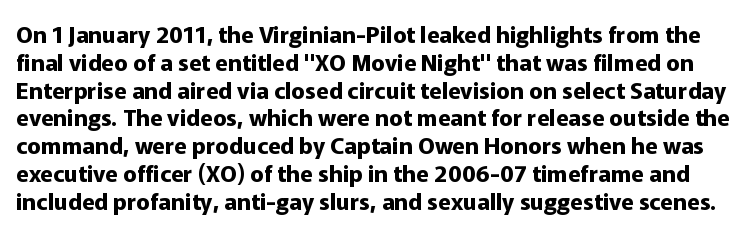
The letters stand upright; this is a roman face. As a designer I'd log this as weight 700, bold. Lines of text with bare space underneath. The tracking reads as untouched default to a designer's eye.
